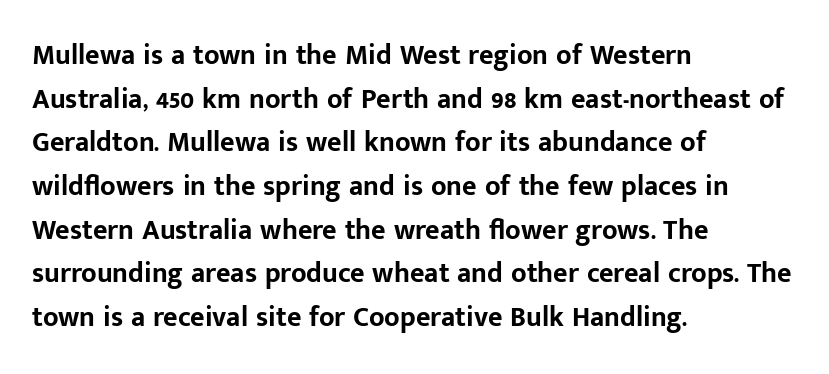
The image shows 28 px bold sans-serif type, upright; set left-aligned, normal line spacing (1.56x), normal letter spacing, not underlined; low stroke contrast and a medium x-height.
